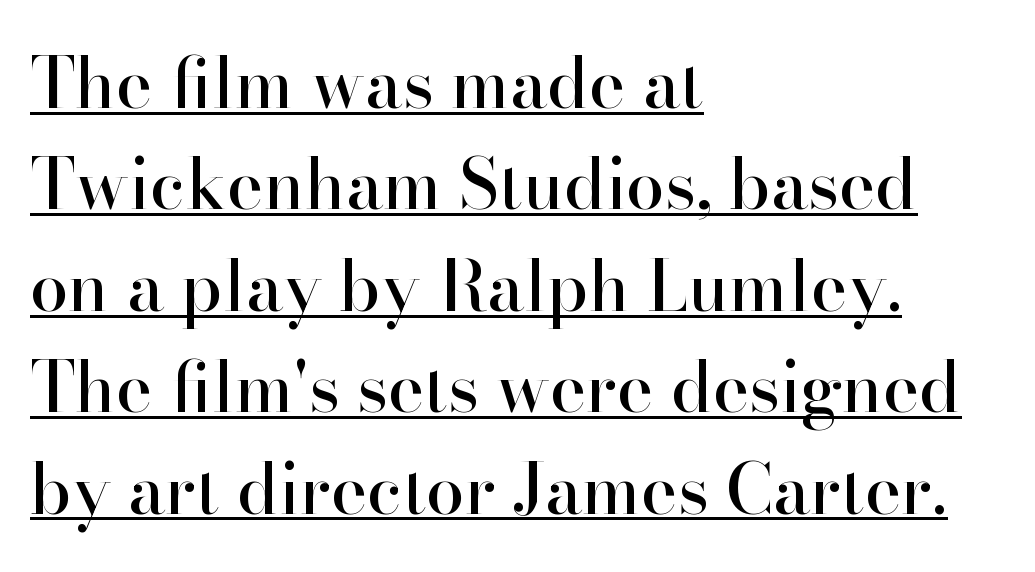
Q: Is the text italic (slanted)? A: No, it is upright.
Q: Is the typeface a serif or a sans-serif typeface? A: Serif.
Q: Is the text underlined? A: Yes.
Q: How is the paragraph aligned? A: Left-aligned.
Q: Is the spacing between letters normal or unusually wide? A: Normal.
Q: Is the spacing between lines tight, normal or loose? A: Normal.
Q: Width (condensed, normal, or wide)? A: Normal.
Q: Stroke contrast? A: High.
Q: x-height? A: Small.
Q: Monospaced? A: No.
